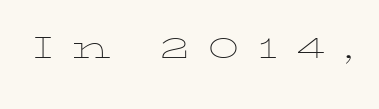
The typography opts for an upright posture over an oblique one. Letters rest on an invisible, unmarked baseline. The face used here is proportionally spaced, like ordinary book or web type. The font sits on the lighter half of the weight spectrum, regular included. How are the letters spaced? Widely, with obvious added tracking.
